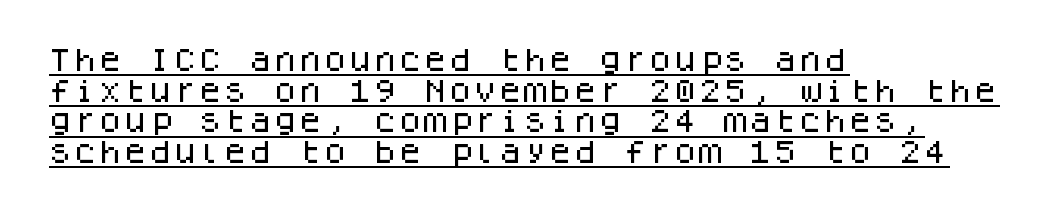
{"italic": "no", "underline": "yes", "align": "left", "line_spacing_ratio": 1.23, "letter_spacing": "normal", "letter_spacing_em": 0.0, "glyph_px": 25}
